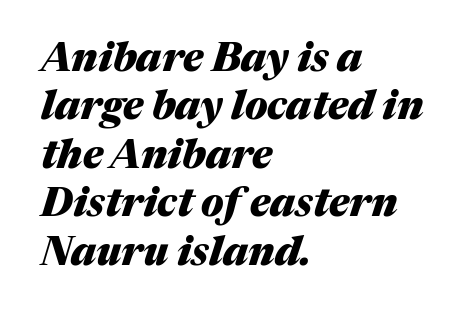
The image shows 40 px heavy type, italic (leaning right); set left-aligned, line spacing 1.21x, normal letter spacing, not underlined; medium stroke contrast and a medium x-height.
